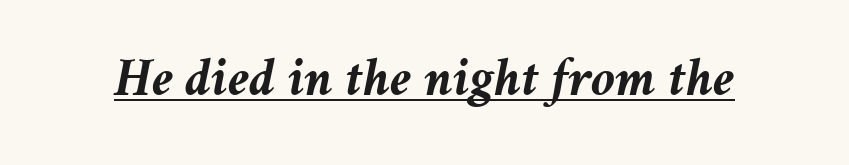
Q: Is the text bold? A: Yes.
Q: Is the text italic (slanted)? A: Yes, it leans right by about 11 degrees.
Q: Is the text underlined? A: Yes.
Q: Is the spacing between letters normal or unusually wide? A: Normal.
Q: Width (condensed, normal, or wide)? A: Normal.
Q: Stroke contrast? A: Medium.
Q: x-height? A: Medium.
Q: Monospaced? A: No.
